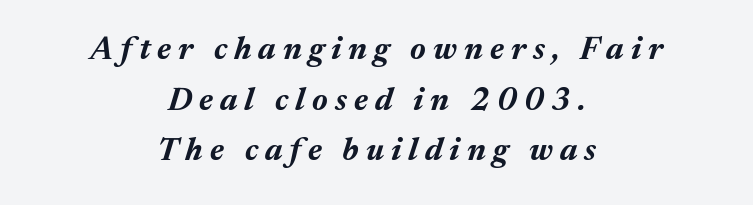
Q: Is the text bold? A: Yes.
Q: Is the text italic (slanted)? A: Yes, it leans right by about 17 degrees.
Q: Is the text underlined? A: No.
Q: How is the paragraph aligned? A: Centered.
Q: Is the spacing between letters normal or unusually wide? A: Unusually wide.
Q: Is the spacing between lines tight, normal or loose? A: Normal.
Q: Width (condensed, normal, or wide)? A: Normal.
Q: Stroke contrast? A: Medium.
Q: x-height? A: Medium.
Q: Monospaced? A: No.
